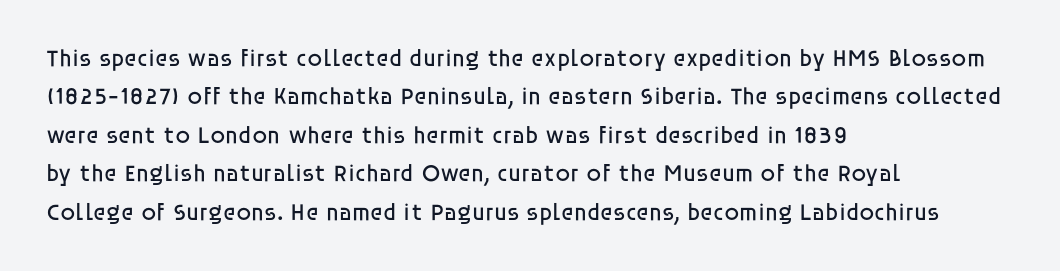
The image shows 24 px text type, upright; set left-aligned, normal line spacing (1.6x), normal letter spacing, not underlined.
